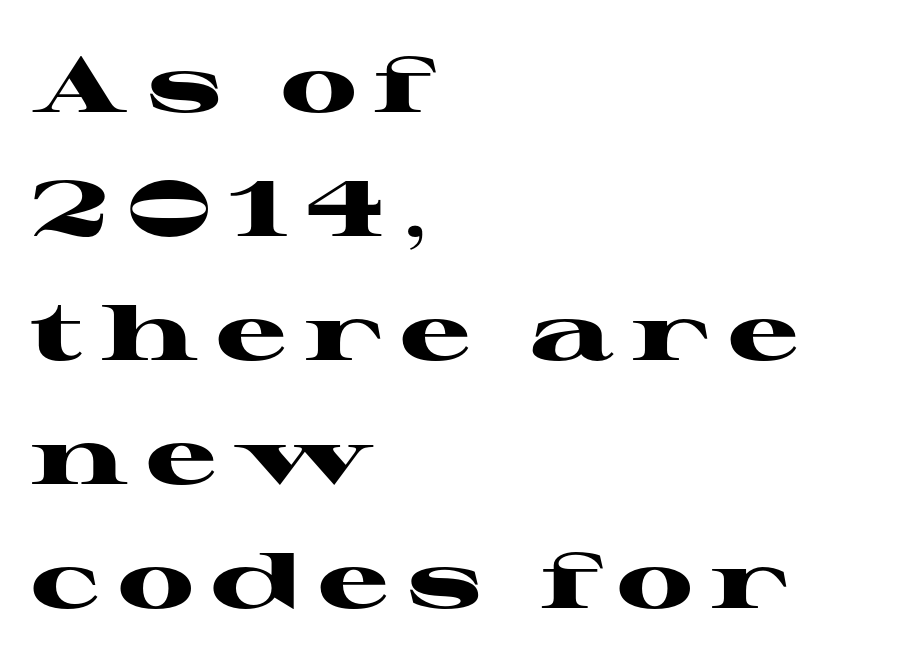
Q: Is the text bold? A: Yes.
Q: Is the text italic (slanted)? A: No, it is upright.
Q: Is the typeface a serif or a sans-serif typeface? A: Serif.
Q: Is the text underlined? A: No.
Q: How is the paragraph aligned? A: Left-aligned.
Q: Is the spacing between letters normal or unusually wide? A: Unusually wide.
Q: Is the spacing between lines tight, normal or loose? A: Normal.
Q: Width (condensed, normal, or wide)? A: Wide.
Q: Stroke contrast? A: High.
Q: x-height? A: Medium.
Q: Monospaced? A: No.
